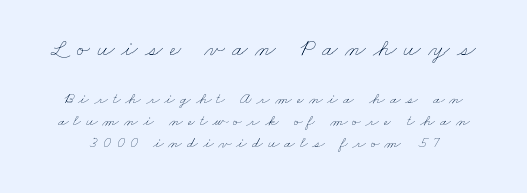
The image shows 24 px text type; set normal line spacing (1.39x), unusually wide letter spacing (+0.29 em), not underlined; the first (top) block is 1.5x larger.
